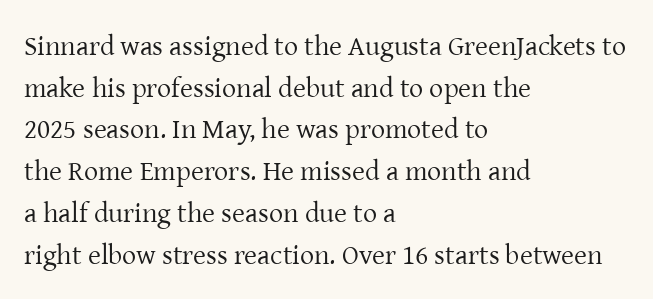
{"serif": "yes", "italic": "no", "bold": "no", "weight": "regular", "width": "normal", "stroke_contrast": "low", "x_height": "medium", "monospaced": "no", "underline": "no", "align": "left", "line_spacing": "normal", "line_spacing_ratio": 1.49, "letter_spacing": "normal", "letter_spacing_em": 0.0, "glyph_px": 28}
